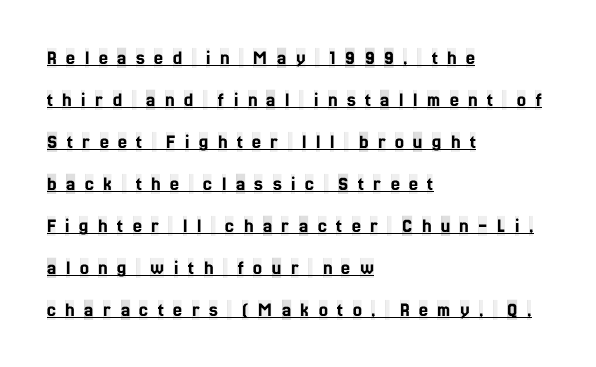
Q: Is the text italic (slanted)? A: No, it is upright.
Q: Is the text underlined? A: Yes.
Q: How is the paragraph aligned? A: Left-aligned.
Q: Is the spacing between letters normal or unusually wide? A: Unusually wide.
Q: Is the spacing between lines tight, normal or loose? A: Loose.
